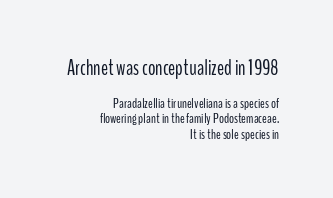
{"italic": "no", "bold": "no", "underline": "no", "align": "right", "line_spacing": "tight", "line_spacing_ratio": 1.1, "letter_spacing": "normal", "letter_spacing_em": 0.0, "larger_block": "first", "size_ratio": 1.5, "glyph_px": 21}
